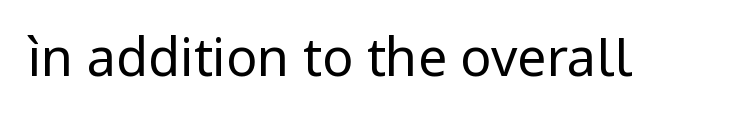
Ascenders rise straight up at ninety degrees. Check the space under the baseline: it is left empty. What stands out about the letter spacing? Nothing — it is the standard amount. The designer went with a sans here, leaving each stem footless.
